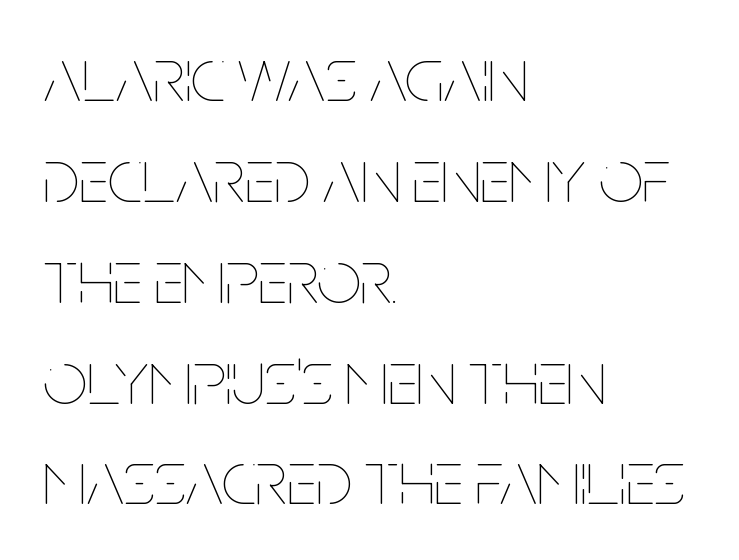
{"italic": "no", "bold": "no", "weight": "thin", "width": "condensed", "stroke_contrast": "low", "x_height": "large", "monospaced": "no", "underline": "no", "align": "left", "line_spacing": "normal", "line_spacing_ratio": 1.31, "letter_spacing": "normal", "letter_spacing_em": 0.0, "glyph_px": 77}
